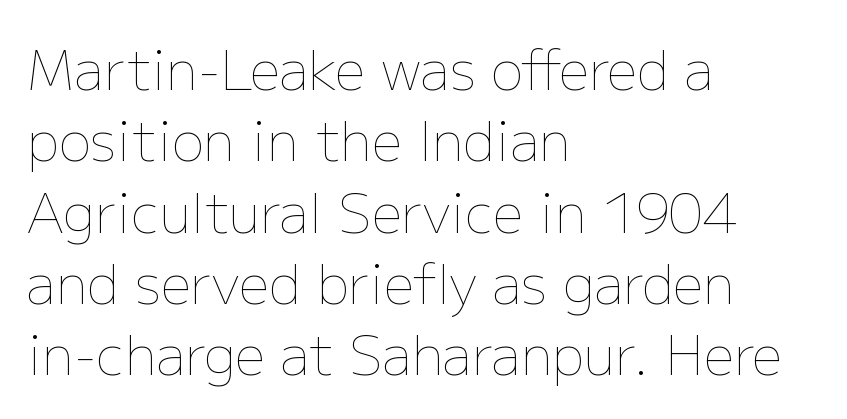
{"italic": "no", "bold": "no", "weight": "thin", "width": "normal", "stroke_contrast": "low", "x_height": "medium", "monospaced": "no", "underline": "no", "align": "left", "line_spacing": "normal", "line_spacing_ratio": 1.32, "letter_spacing": "normal", "letter_spacing_em": 0.0, "glyph_px": 54}
